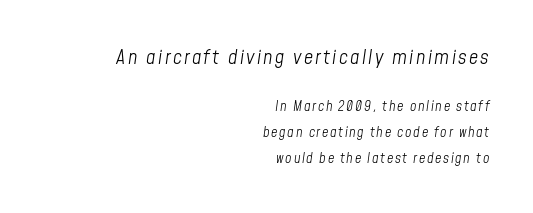
The image shows 20 px text type, italic (leaning right); set right-aligned, line spacing 1.85x, not underlined; the first (top) block is 1.43x larger.
